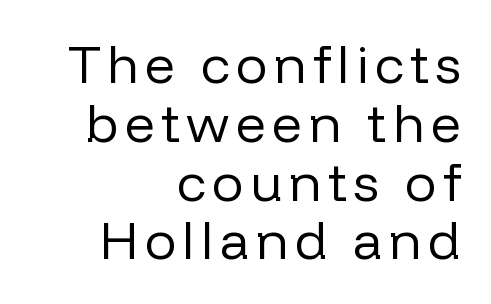
The image shows 53 px regular-weight sans-serif type, upright; set right-aligned, tight line spacing (1.11x), not underlined; low stroke contrast and a medium x-height.
